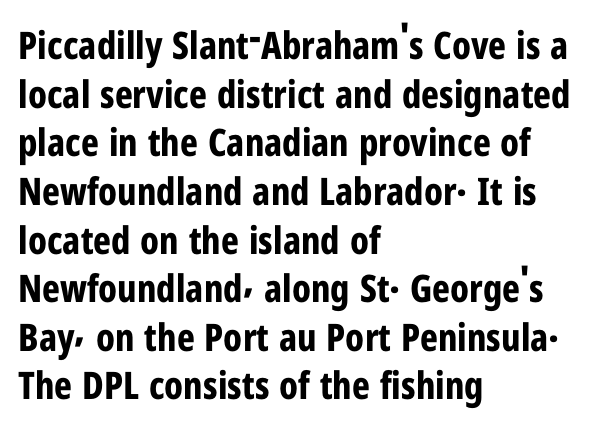
The gap between lines stays unmarked. Nothing sits at the stroke ends, so this counts as sans-serif. The lines sit at an ordinary, default distance from one another. Typeset ragged right — the left edge is the straight one. Tracking value appears to be zero — textbook default spacing. Quick note: not italic, upright.
